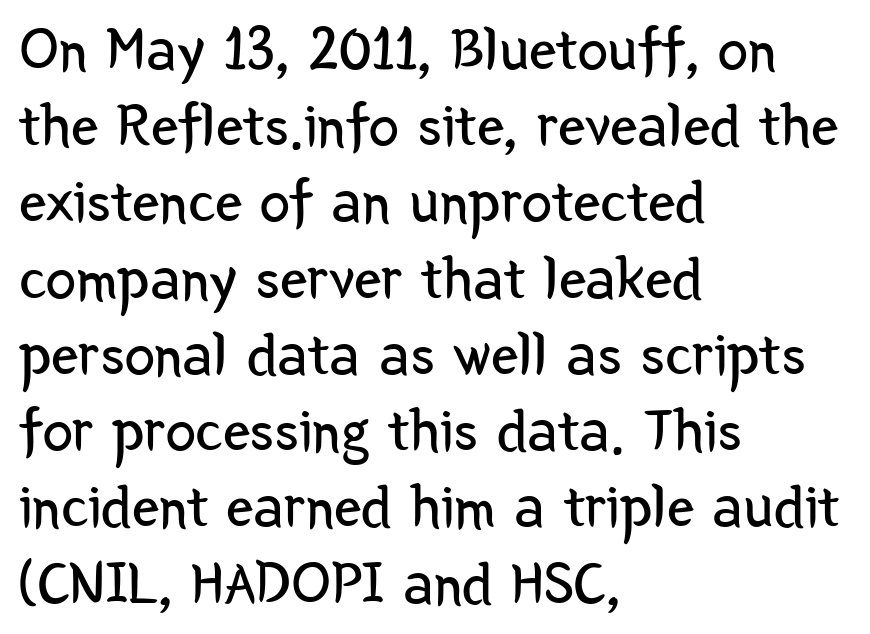
{"serif": "no", "italic": "no", "bold": "no", "weight": "regular", "width": "condensed", "stroke_contrast": "low", "x_height": "medium", "monospaced": "no", "underline": "no", "align": "left", "line_spacing": "normal", "line_spacing_ratio": 1.25, "letter_spacing": "normal", "letter_spacing_em": 0.0, "glyph_px": 61}
